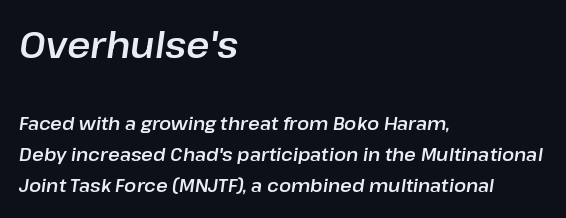
{"italic": "yes", "lean": "right", "slant_degrees": 8, "width": "normal", "stroke_contrast": "low", "x_height": "medium", "monospaced": "no", "underline": "no", "align": "left", "line_spacing_ratio": 1.73, "letter_spacing": "normal", "letter_spacing_em": 0.0, "larger_block": "first", "size_ratio": 2.0, "glyph_px": 36}
